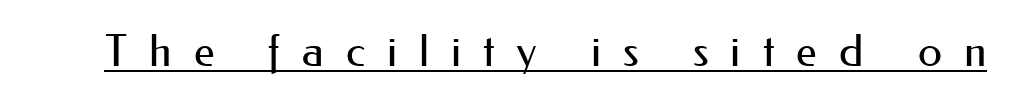
The image shows 44 px regular-weight sans-serif type, upright; set unusually wide letter spacing (+0.5 em), underlined; medium stroke contrast and a small x-height.
